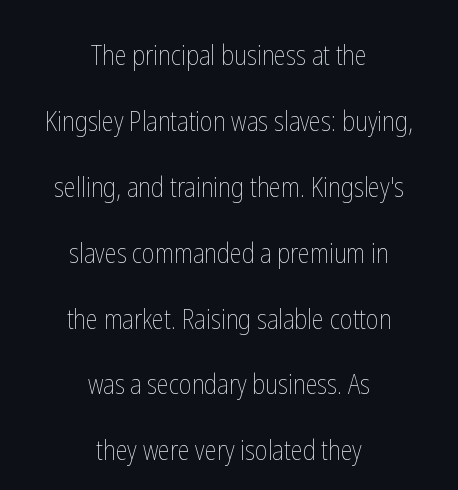
The image shows 27 px text type, upright; set centered, loose line spacing (2.44x), normal letter spacing, not underlined.
